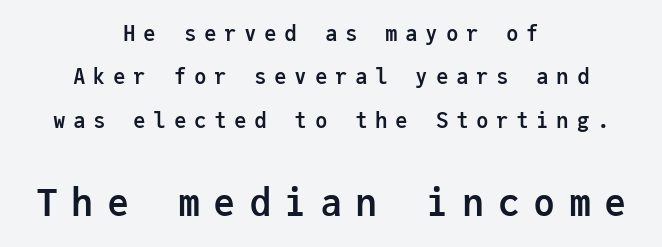
Q: Is the text bold? A: Yes.
Q: Is the text italic (slanted)? A: No, it is upright.
Q: Is the typeface a serif or a sans-serif typeface? A: Sans-serif.
Q: Is the text underlined? A: No.
Q: How is the paragraph aligned? A: Centered.
Q: Is the spacing between letters normal or unusually wide? A: Unusually wide.
Q: Is the spacing between lines tight, normal or loose? A: Loose.
Q: Which block of text is set in a larger size, the first (top) or the second (bottom)? A: The second (bottom) one.
Q: Width (condensed, normal, or wide)? A: Normal.
Q: Stroke contrast? A: Low.
Q: x-height? A: Medium.
Q: Monospaced? A: Yes.
